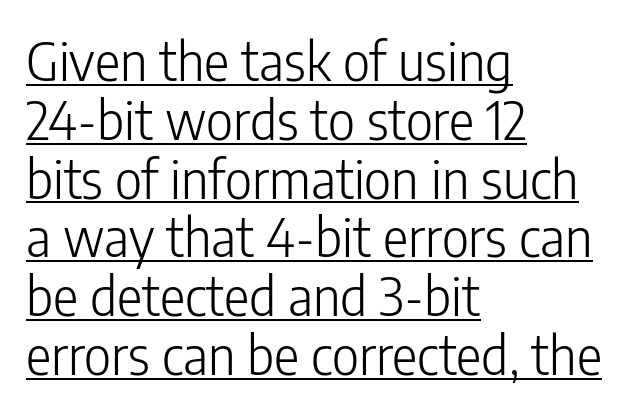
The image shows 53 px light, condensed sans-serif type, upright; set left-aligned, tight line spacing (1.11x), normal letter spacing, underlined; low stroke contrast and a medium x-height.
